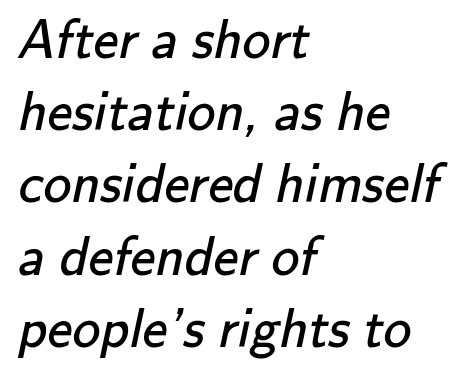
Default kerning and tracking; the words read as compact shapes. Weight: in the light-to-regular range. Vertical spacing — default. Is this a fixed-width face? No — the glyphs have proportional, varying widths. The typesetter chose a ragged-right arrangement here. Honestly, there is no underline to notice here at all.
